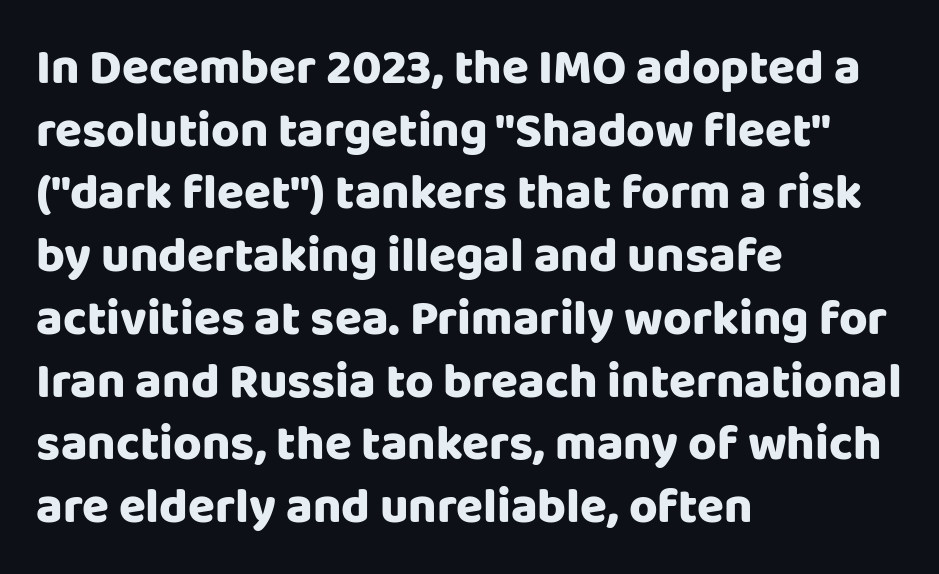
The image shows 49 px sans-serif type, upright; set left-aligned, normal line spacing (1.28x), normal letter spacing, not underlined; low stroke contrast and a large x-height.
